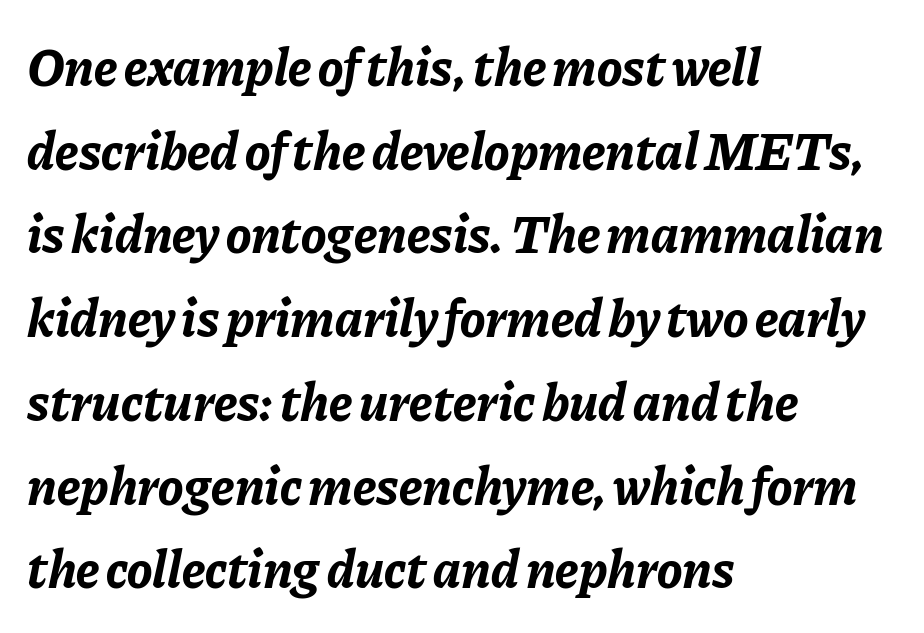
{"italic": "yes", "lean": "right", "slant_degrees": 11, "bold": "yes", "weight": "bold", "width": "normal", "stroke_contrast": "low", "x_height": "medium", "monospaced": "no", "underline": "no", "align": "left", "line_spacing": "normal", "line_spacing_ratio": 1.58, "letter_spacing": "normal", "letter_spacing_em": 0.0, "glyph_px": 53}
